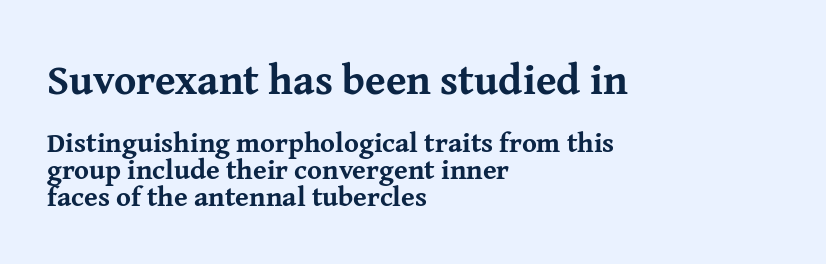
{"serif": "yes", "italic": "no", "bold": "yes", "weight": "bold", "width": "normal", "stroke_contrast": "medium", "x_height": "medium", "monospaced": "no", "underline": "no", "align": "left", "line_spacing": "tight", "line_spacing_ratio": 0.96, "letter_spacing": "normal", "letter_spacing_em": 0.0, "larger_block": "first", "size_ratio": 1.5, "glyph_px": 42}
